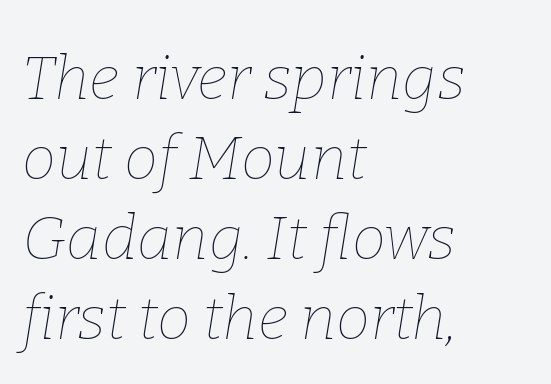
The block of text has a typical density, with ordinary space between rows. The passage shown is typed in a proportional face where columns would drift. Caption: multi-line text, flush left, ragged right. Bold? No — there's no thickening of the strokes. Anything drawn beneath the words? Only blank space. Inter-character spacing is left at the font's built-in metrics.
